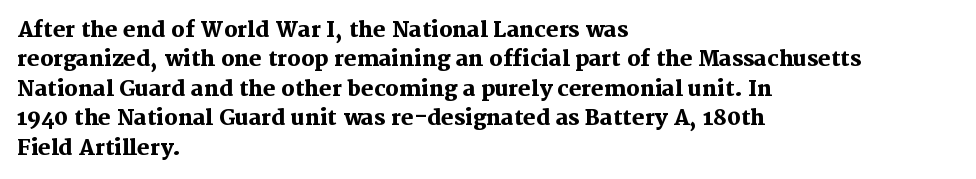
The image shows 21 px bold type, upright; set left-aligned, normal line spacing (1.4x), normal letter spacing, not underlined.
